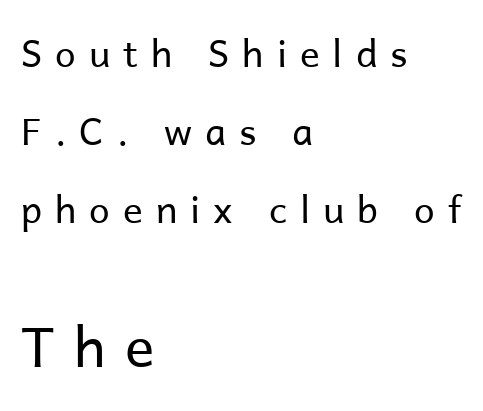
{"serif": "no", "italic": "no", "bold": "no", "weight": "regular", "width": "normal", "stroke_contrast": "low", "x_height": "medium", "monospaced": "no", "underline": "no", "align": "left", "line_spacing": "loose", "line_spacing_ratio": 2.11, "letter_spacing": "wide", "letter_spacing_em": 0.35, "larger_block": "second", "size_ratio": 1.49, "glyph_px": 55}
